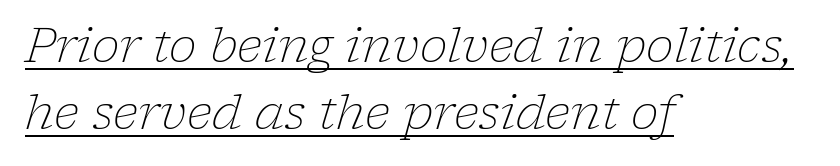
{"serif": "yes", "italic": "yes", "lean": "right", "slant_degrees": 17, "bold": "no", "weight": "light", "width": "normal", "stroke_contrast": "low", "x_height": "medium", "monospaced": "no", "underline": "yes", "align": "left", "line_spacing": "normal", "line_spacing_ratio": 1.43, "letter_spacing": "normal", "letter_spacing_em": 0.0, "glyph_px": 47}
